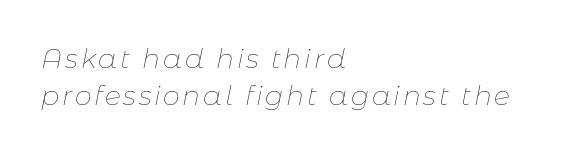
{"italic": "yes", "lean": "right", "slant_degrees": 11, "bold": "no", "underline": "no", "align": "left", "line_spacing": "normal", "line_spacing_ratio": 1.37, "glyph_px": 27}
